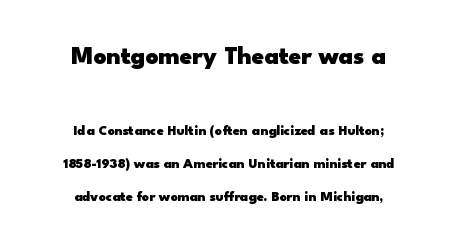
Q: Is the text bold? A: Yes.
Q: Is the text italic (slanted)? A: No, it is upright.
Q: Is the text underlined? A: No.
Q: Is the spacing between letters normal or unusually wide? A: Normal.
Q: Is the spacing between lines tight, normal or loose? A: Loose.
Q: Which block of text is set in a larger size, the first (top) or the second (bottom)? A: The first (top) one.
